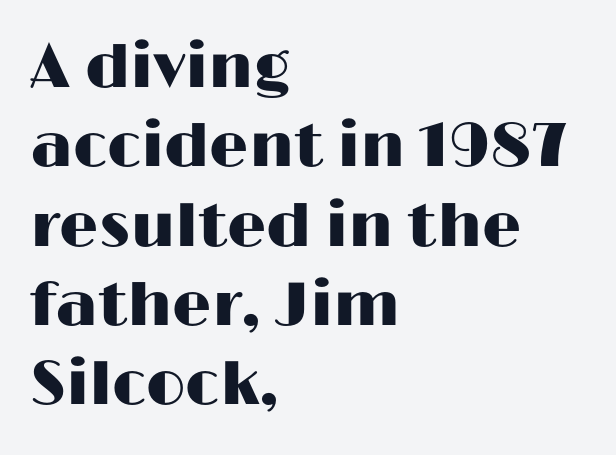
The letters advance in unequal steps, a hallmark of proportional type. Designer's note — italics off, roman on. This sample uses a sans-serif face. No extra tracking has been applied to these lines.
